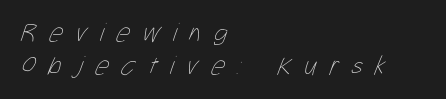
Q: Is the text bold? A: No.
Q: Is the text underlined? A: No.
Q: How is the paragraph aligned? A: Left-aligned.
Q: Is the spacing between letters normal or unusually wide? A: Unusually wide.
